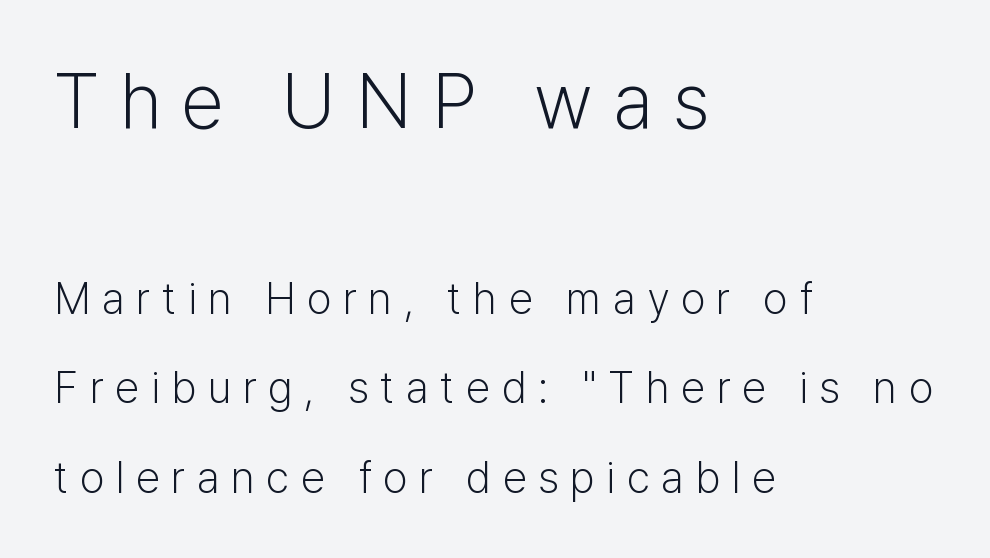
The image shows 77 px light sans-serif type, upright; set left-aligned, loose line spacing (2.03x), unusually wide letter spacing (+0.26 em), not underlined; the first (top) block is 1.75x larger; low stroke contrast and a medium x-height.
